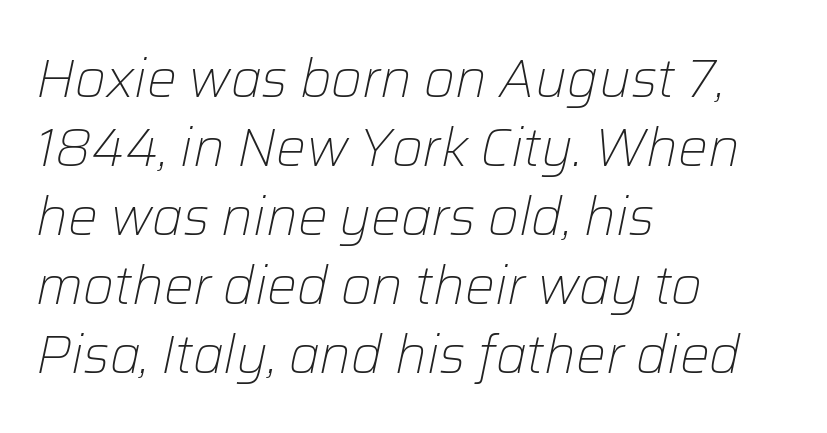
{"italic": "yes", "lean": "right", "slant_degrees": 12, "bold": "no", "weight": "light", "width": "normal", "stroke_contrast": "low", "x_height": "medium", "monospaced": "no", "underline": "no", "align": "left", "line_spacing": "normal", "line_spacing_ratio": 1.3, "letter_spacing": "normal", "letter_spacing_em": 0.0, "glyph_px": 53}
